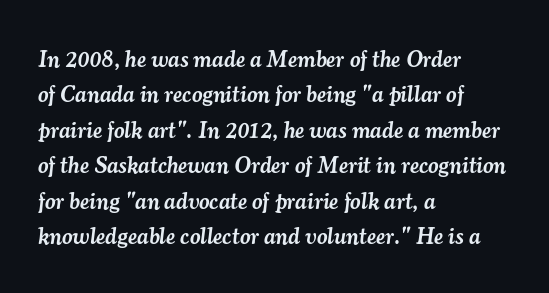
{"italic": "yes", "lean": "right", "slant_degrees": 7, "bold": "semi", "underline": "no", "align": "left", "line_spacing": "normal", "line_spacing_ratio": 1.54, "letter_spacing": "normal", "letter_spacing_em": 0.0, "glyph_px": 23}
